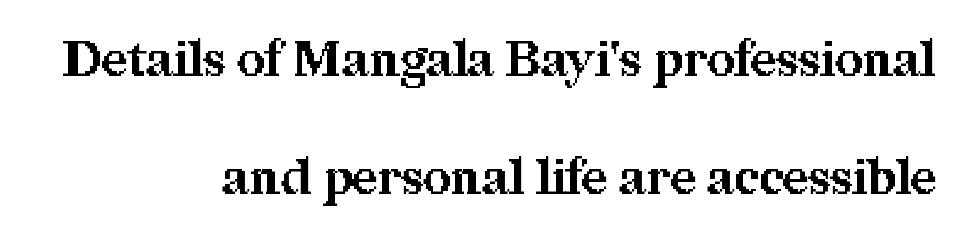
The image shows 49 px bold serif type, upright; set right-aligned, loose line spacing (2.41x), normal letter spacing, not underlined; medium stroke contrast and a medium x-height.
